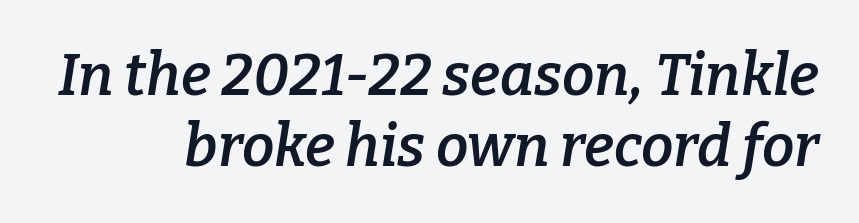
Q: Is the text bold? A: Semi-bold.
Q: Is the text italic (slanted)? A: Yes, it leans right by about 9 degrees.
Q: Is the typeface a serif or a sans-serif typeface? A: Serif.
Q: Is the text underlined? A: No.
Q: How is the paragraph aligned? A: Right-aligned.
Q: Is the spacing between letters normal or unusually wide? A: Normal.
Q: Width (condensed, normal, or wide)? A: Normal.
Q: Stroke contrast? A: Low.
Q: x-height? A: Medium.
Q: Monospaced? A: No.
